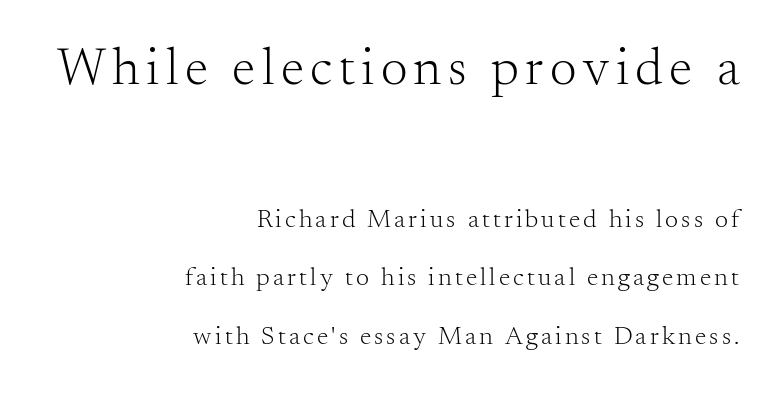
Weight: regular or lighter. A clean baseline with only descenders dipping below it. These lines are rendered in a variable-pitch font. The letters in the upper block stand taller than those in the block below. Reading down the column, the eye jumps a long way to each next line. The letters stand straight up with perfectly vertical stems.
